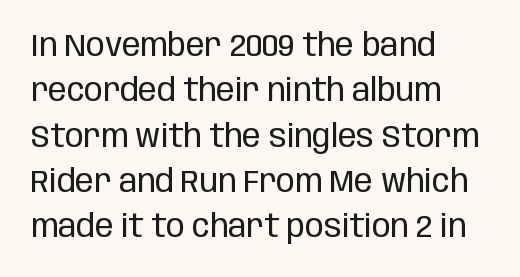
The string is rendered with underlining switched off. Is this a heavy cut? Hardly; it is regular or lighter. Interline gaps are of average width in this sample. Proportional: the letters do not fall into vertical columns. Nope, no serifs anywhere on these letters. Does the lettering tilt? It doesn't — this is upright.
